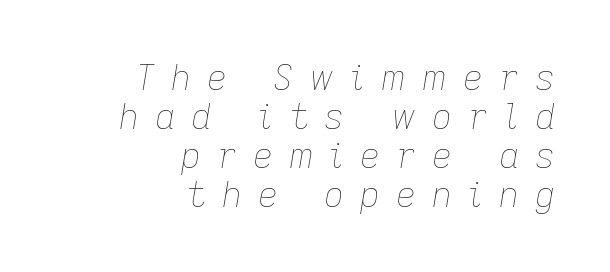
The paragraph has a hard right edge and a soft left edge. The vertical gap from one line to the next is small. The letters advance in unequal steps, a hallmark of proportional type. Each row of text sits above clean, open space. Caption: expanded tracking, letters set apart.
